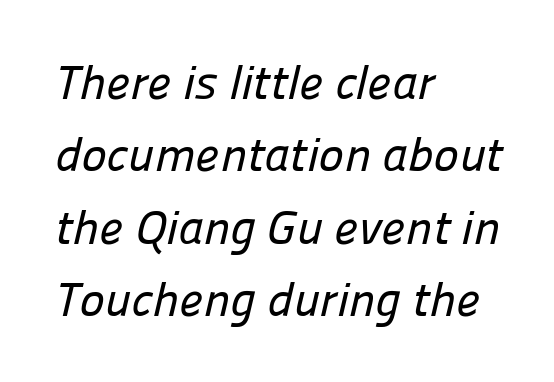
The image shows 48 px sans-serif type; set left-aligned, normal line spacing (1.51x), normal letter spacing, not underlined; low stroke contrast and a medium x-height.
